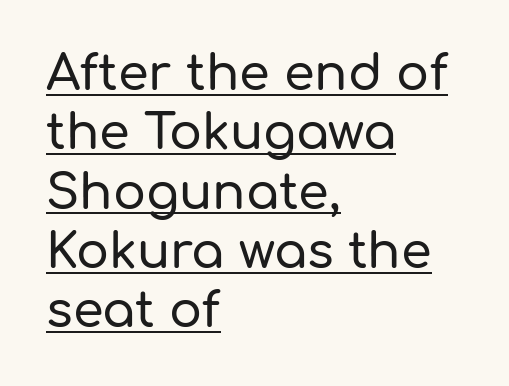
{"serif": "no", "italic": "no", "width": "normal", "stroke_contrast": "low", "x_height": "medium", "monospaced": "no", "underline": "yes", "align": "left", "line_spacing_ratio": 1.21, "letter_spacing": "normal", "letter_spacing_em": 0.0, "glyph_px": 49}
